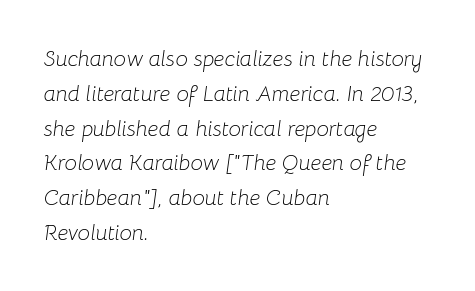
The image shows 22 px text type, italic (leaning right); set left-aligned, normal line spacing (1.58x), normal letter spacing, not underlined.
